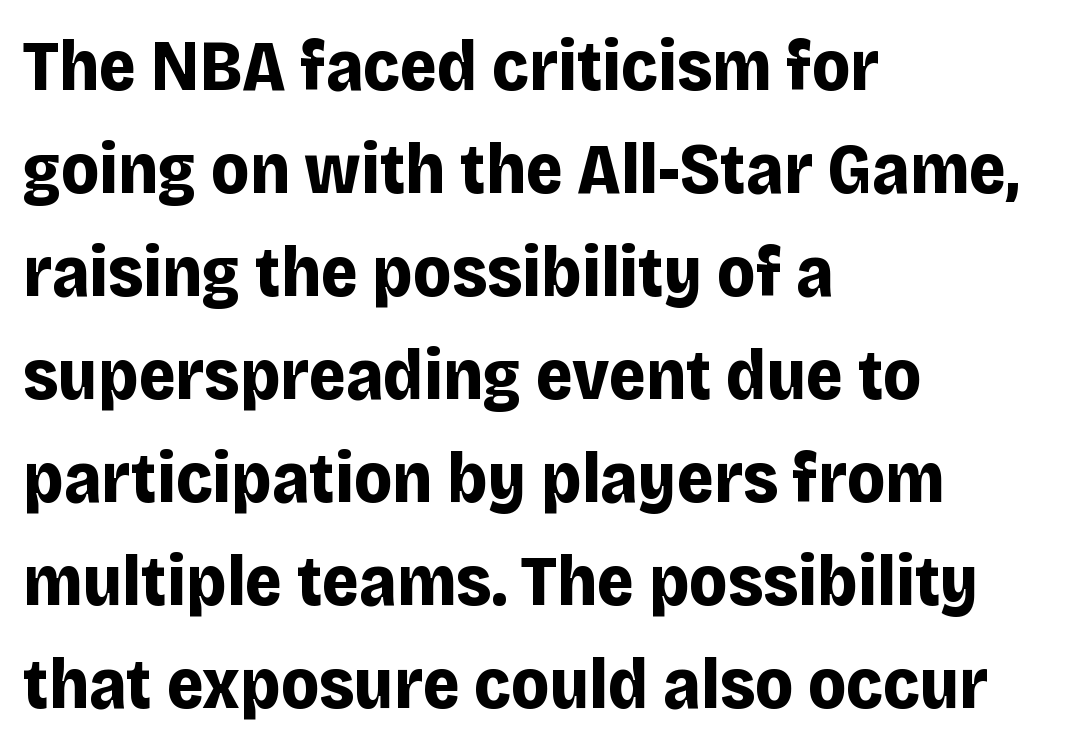
Layout note: lines flush left. This sample uses an upright cut, with every glyph sitting square on the baseline. Summary of weight: heavy, a full bold. This sample uses plain, unmodified letter spacing.
